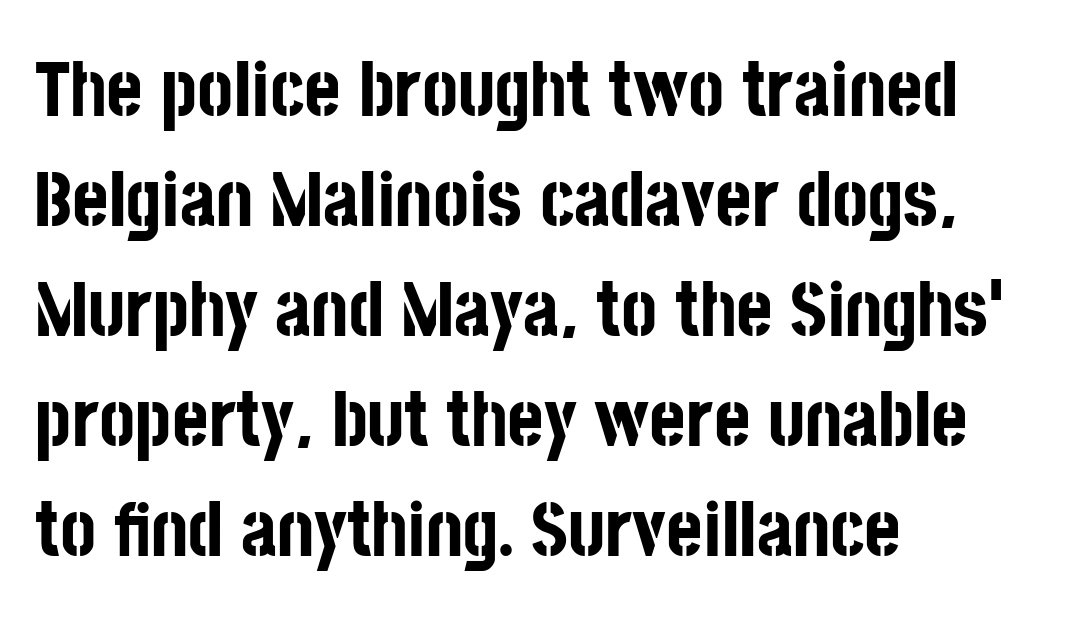
Q: Is the text bold? A: Yes.
Q: Is the text italic (slanted)? A: No, it is upright.
Q: Is the typeface a serif or a sans-serif typeface? A: Sans-serif.
Q: Is the text underlined? A: No.
Q: How is the paragraph aligned? A: Left-aligned.
Q: Is the spacing between letters normal or unusually wide? A: Normal.
Q: Is the spacing between lines tight, normal or loose? A: Normal.
Q: Width (condensed, normal, or wide)? A: Condensed.
Q: Stroke contrast? A: Low.
Q: x-height? A: Large.
Q: Monospaced? A: No.
